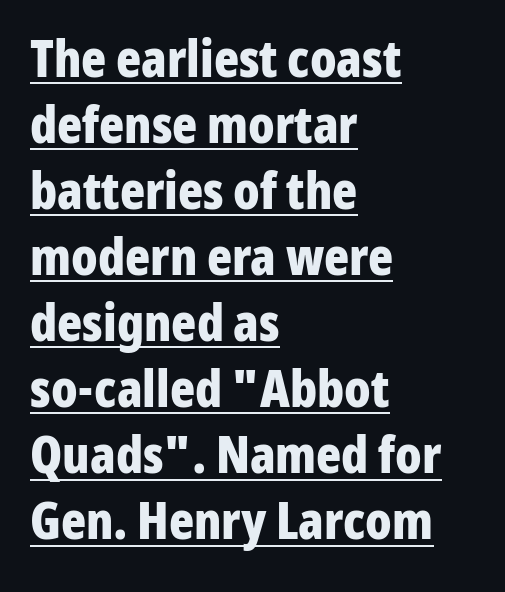
The image shows 52 px bold, condensed sans-serif type, upright; set left-aligned, normal line spacing (1.27x), normal letter spacing, underlined; low stroke contrast and a medium x-height.
